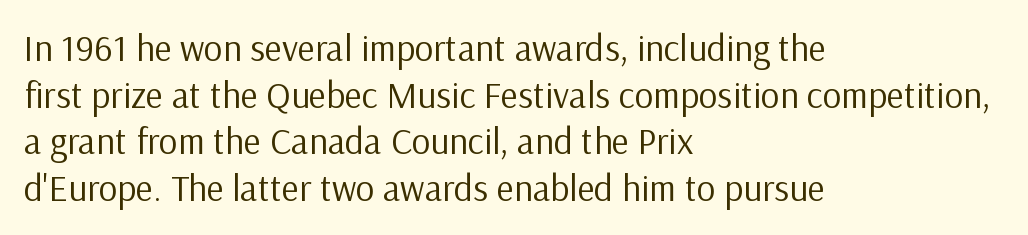
The foot of each line stays bare and open. A typesetter would call this leading conventional body-copy spacing. The horizontal fit of the characters is conventional and even. Each letter keeps its own natural width here, so spacing adapts to shape.
